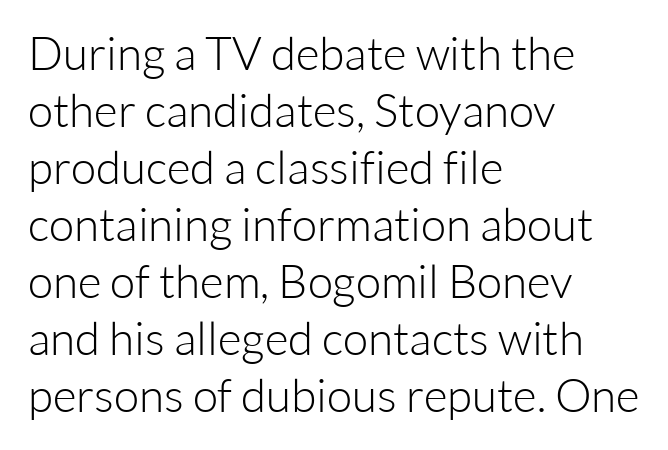
Q: Is the text bold? A: No.
Q: Is the text italic (slanted)? A: No, it is upright.
Q: Is the typeface a serif or a sans-serif typeface? A: Sans-serif.
Q: Is the text underlined? A: No.
Q: How is the paragraph aligned? A: Left-aligned.
Q: Is the spacing between letters normal or unusually wide? A: Normal.
Q: Width (condensed, normal, or wide)? A: Normal.
Q: Stroke contrast? A: Low.
Q: x-height? A: Medium.
Q: Monospaced? A: No.
